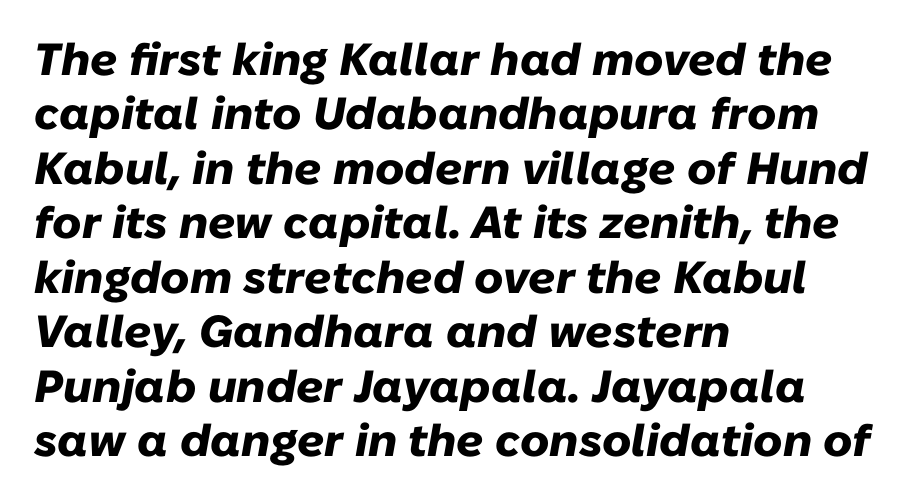
Just letters on the line, the space beneath them empty. The horizontal fit of the characters is conventional and even. Each letter keeps its own natural width here, so spacing adapts to shape. The letters are slanted; this is an italic face.
